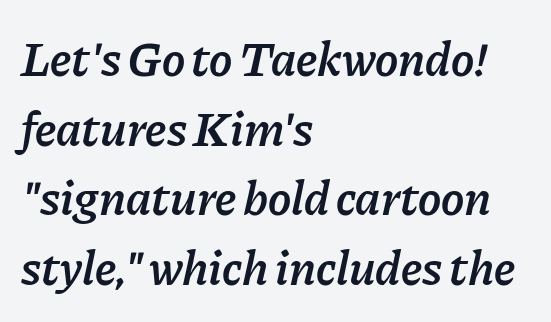
Italic? Definitely — the glyphs are oblique. Compared with an ordinary text face, these strokes are moderately heavier — a semibold. Anything drawn beneath the words? Only blank space. The typesetter chose a ragged-right arrangement here. Vertically, the passage feels balanced, rows spaced as you'd expect. You could not count columns in this text — the font is proportionally spaced.
